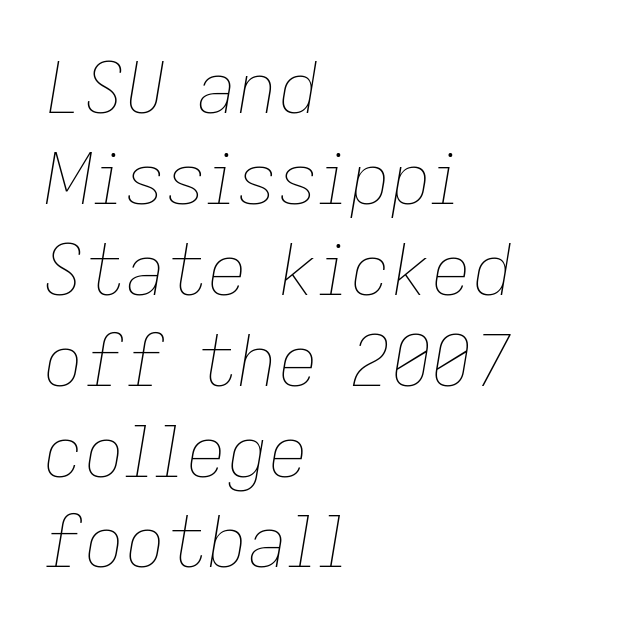
Q: Is the text bold? A: No.
Q: Is the text italic (slanted)? A: Yes, it leans right by about 9 degrees.
Q: Is the text underlined? A: No.
Q: How is the paragraph aligned? A: Left-aligned.
Q: Is the spacing between letters normal or unusually wide? A: Normal.
Q: Is the spacing between lines tight, normal or loose? A: Normal.
Q: Width (condensed, normal, or wide)? A: Normal.
Q: Stroke contrast? A: Low.
Q: x-height? A: Medium.
Q: Monospaced? A: No.
